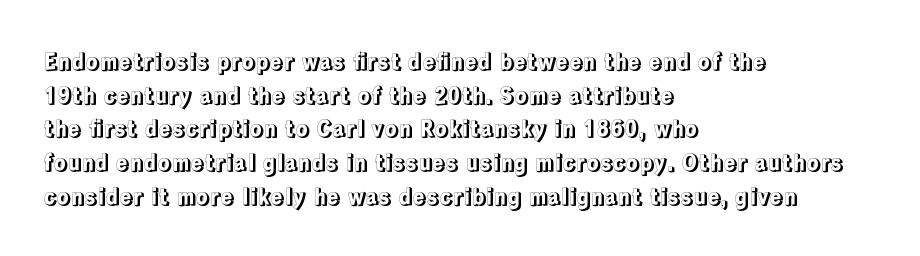
{"italic": "no", "underline": "no", "align": "left", "line_spacing": "normal", "line_spacing_ratio": 1.53, "letter_spacing": "normal", "letter_spacing_em": 0.0, "glyph_px": 22}
